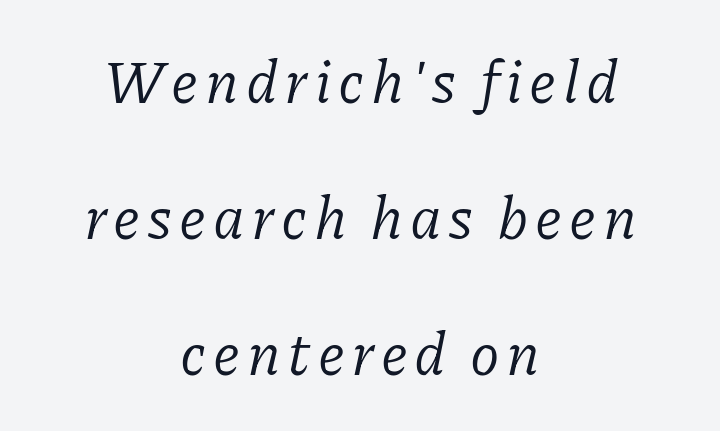
The image shows 60 px regular-weight serif type, italic (leaning right); set centered, loose line spacing (2.27x), not underlined; low stroke contrast and a medium x-height.
